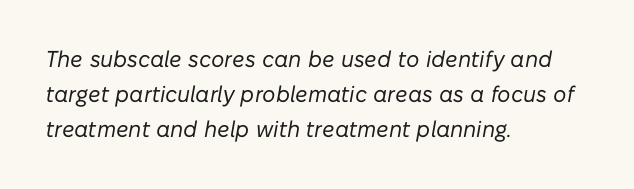
The image shows 23 px text type, italic (leaning right); set left-aligned, normal line spacing (1.53x), normal letter spacing, not underlined.
